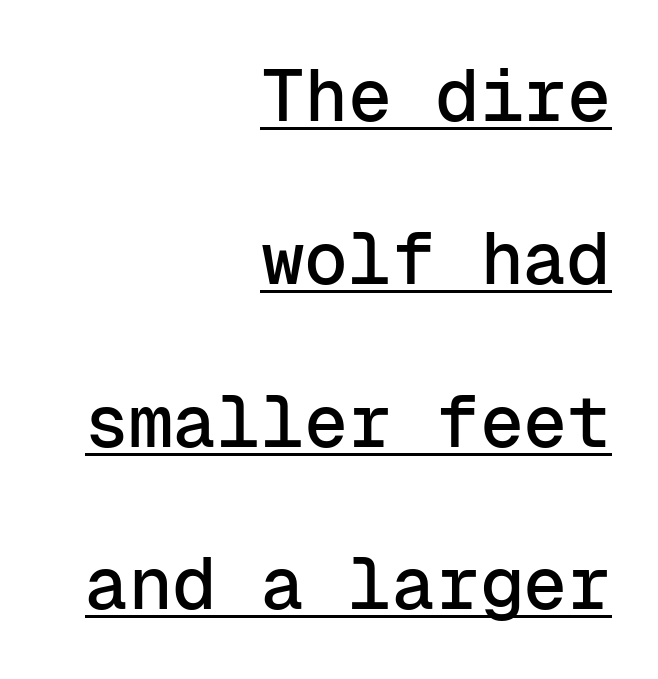
{"serif": "no", "italic": "no", "width": "normal", "stroke_contrast": "low", "x_height": "medium", "monospaced": "yes", "underline": "yes", "align": "right", "line_spacing": "loose", "line_spacing_ratio": 2.23, "letter_spacing": "normal", "letter_spacing_em": 0.0, "glyph_px": 73}
